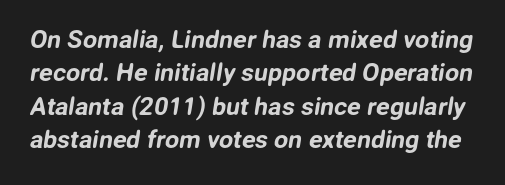
The block of text has a typical density, with ordinary space between rows. Nobody drew a line under any word here. This sample uses plain, unmodified letter spacing.
